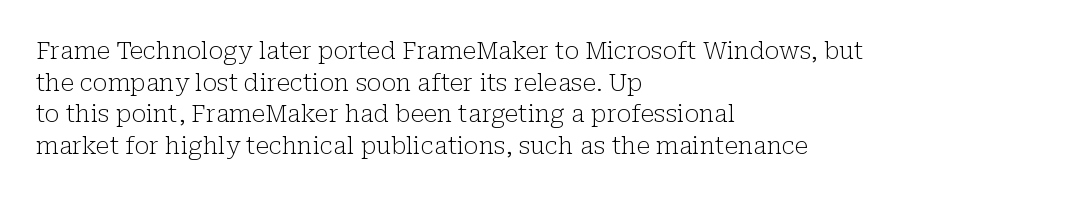
{"italic": "no", "bold": "no", "underline": "no", "align": "left", "line_spacing": "normal", "line_spacing_ratio": 1.32, "letter_spacing": "normal", "letter_spacing_em": 0.0, "glyph_px": 24}
